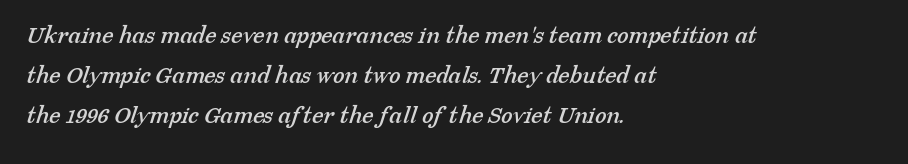
Q: Is the text underlined? A: No.
Q: How is the paragraph aligned? A: Left-aligned.
Q: Is the spacing between letters normal or unusually wide? A: Normal.
Q: Is the spacing between lines tight, normal or loose? A: Normal.
